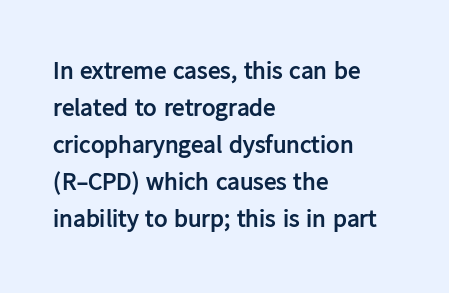
Horizontally, the lines are justified to the leading edge only. These words are printed bold, with thick strokes throughout. These lines sit exactly where default settings would place them. Every character sits straight up, as roman type does. Beneath every word, the page is bare.
